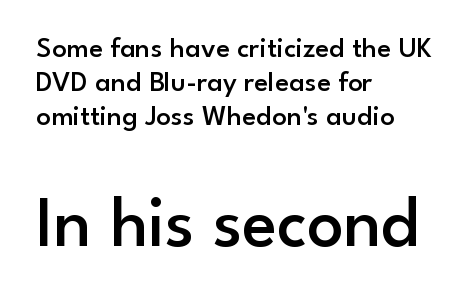
Q: Is the text bold? A: Semi-bold.
Q: Is the text italic (slanted)? A: No, it is upright.
Q: Is the typeface a serif or a sans-serif typeface? A: Sans-serif.
Q: Is the text underlined? A: No.
Q: How is the paragraph aligned? A: Left-aligned.
Q: Is the spacing between letters normal or unusually wide? A: Normal.
Q: Which block of text is set in a larger size, the first (top) or the second (bottom)? A: The second (bottom) one.
Q: Width (condensed, normal, or wide)? A: Normal.
Q: Stroke contrast? A: Low.
Q: x-height? A: Small.
Q: Monospaced? A: No.
